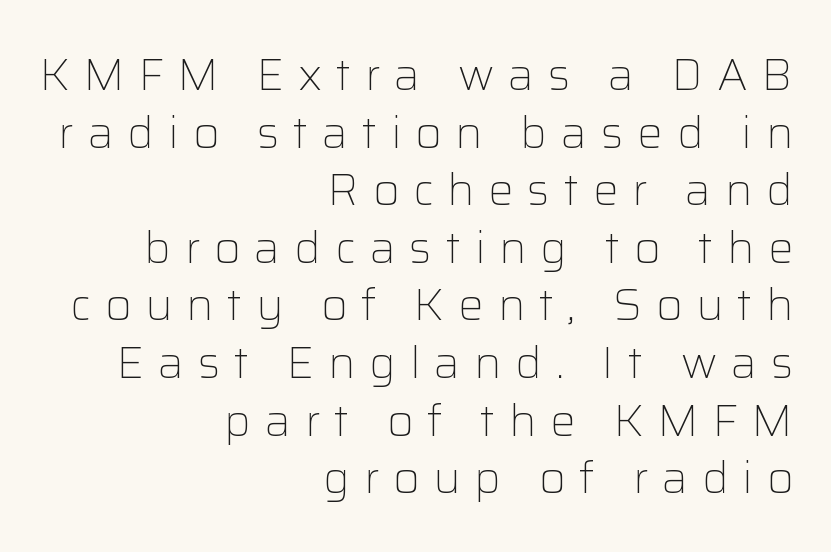
The image shows 45 px light sans-serif type, upright; set right-aligned, normal line spacing (1.28x), unusually wide letter spacing (+0.31 em), not underlined; low stroke contrast and a medium x-height.
